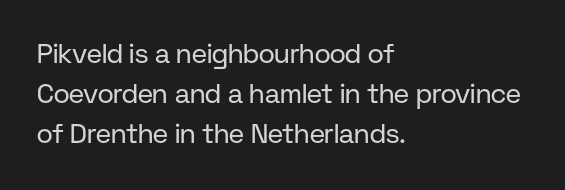
Q: Is the text bold? A: No.
Q: Is the text italic (slanted)? A: No, it is upright.
Q: Is the text underlined? A: No.
Q: How is the paragraph aligned? A: Left-aligned.
Q: Is the spacing between letters normal or unusually wide? A: Normal.
Q: Is the spacing between lines tight, normal or loose? A: Normal.
